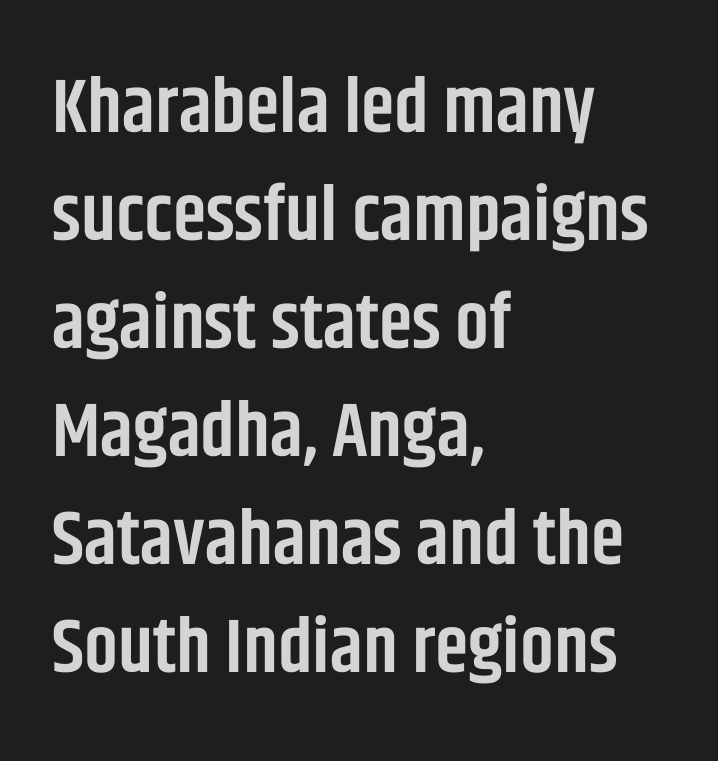
Q: Is the text bold? A: Semi-bold.
Q: Is the text italic (slanted)? A: No, it is upright.
Q: Is the typeface a serif or a sans-serif typeface? A: Sans-serif.
Q: Is the text underlined? A: No.
Q: How is the paragraph aligned? A: Left-aligned.
Q: Is the spacing between letters normal or unusually wide? A: Normal.
Q: Is the spacing between lines tight, normal or loose? A: Normal.
Q: Width (condensed, normal, or wide)? A: Condensed.
Q: Stroke contrast? A: Low.
Q: x-height? A: Large.
Q: Monospaced? A: No.
